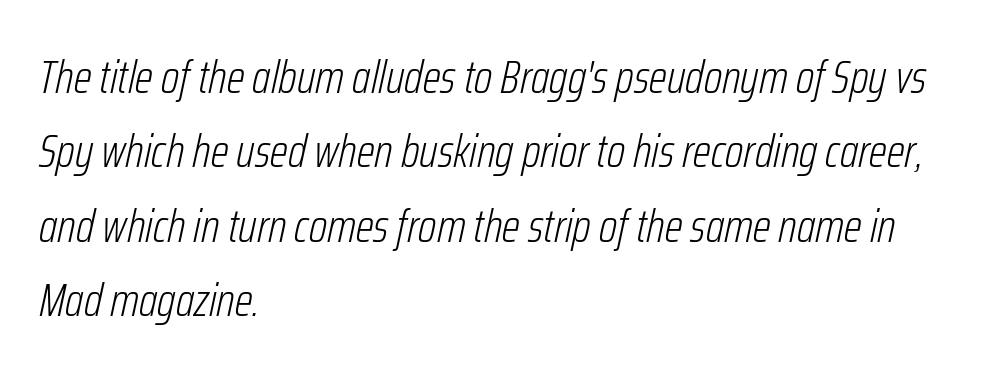
Nothing heavy about these letters — not bold at all. You could not count columns in this text — the font is proportionally spaced. The gap between lines stays unmarked. Short and long lines alike share a common starting point at left. This sample keeps an unexceptional amount of space between lines.
